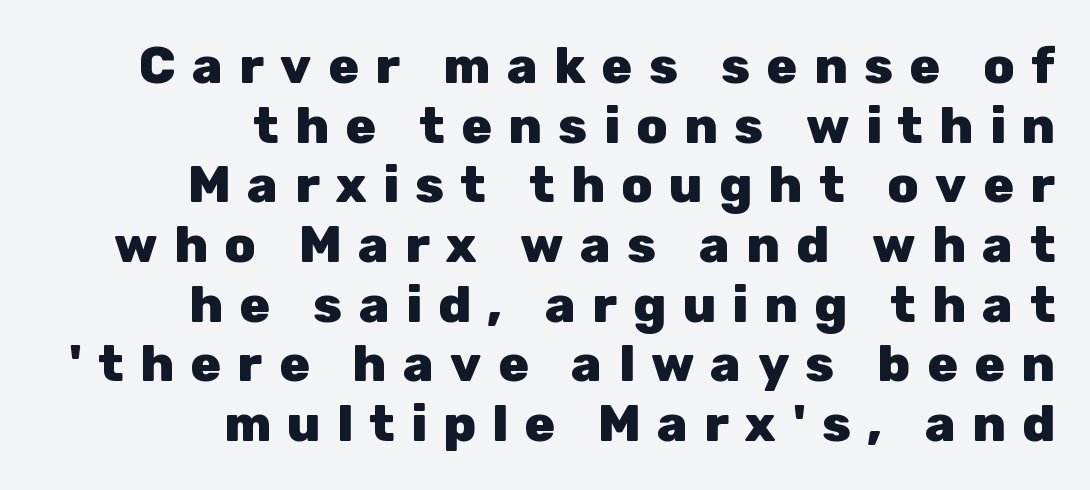
The type is letterspaced generously, with wide tracking. You could not count columns in this text — the font is proportionally spaced. The text was rendered using a sans face with plain stroke endings. Typesetter's note: full bold, strokes at maximum text heaviness.
